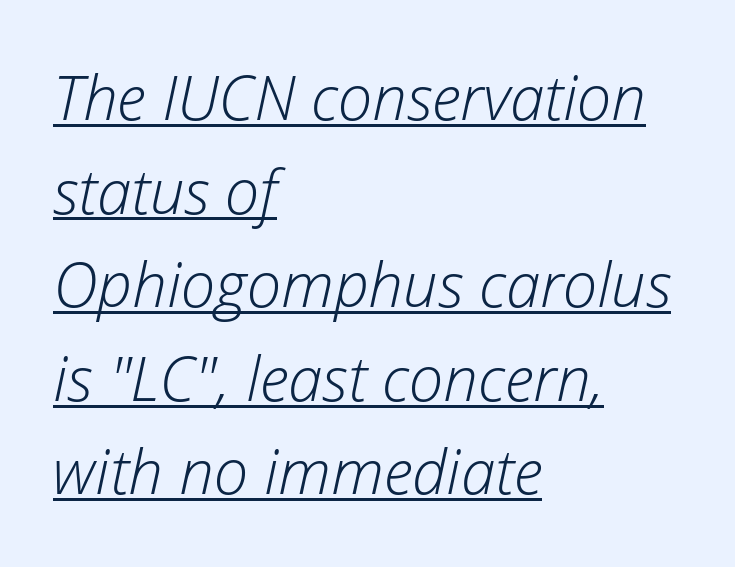
{"italic": "yes", "lean": "right", "slant_degrees": 12, "bold": "no", "weight": "light", "width": "normal", "stroke_contrast": "low", "x_height": "medium", "monospaced": "no", "underline": "yes", "align": "left", "line_spacing": "normal", "line_spacing_ratio": 1.51, "letter_spacing": "normal", "letter_spacing_em": 0.0, "glyph_px": 62}
